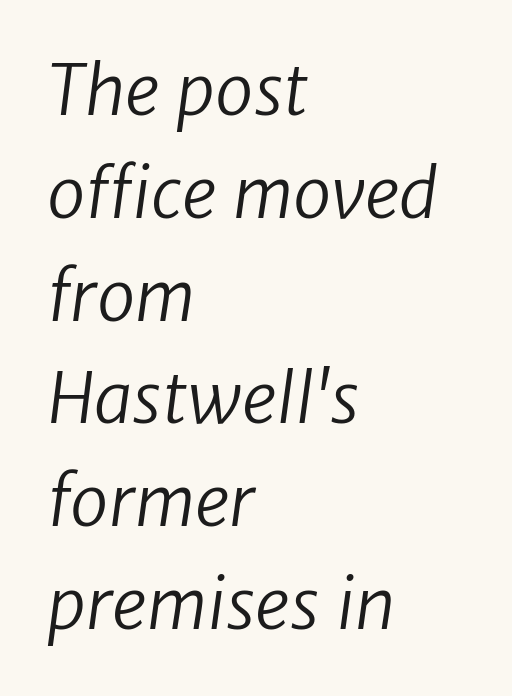
The image shows 69 px regular-weight sans-serif type; set left-aligned, normal line spacing (1.49x), normal letter spacing, not underlined; low stroke contrast and a medium x-height.
